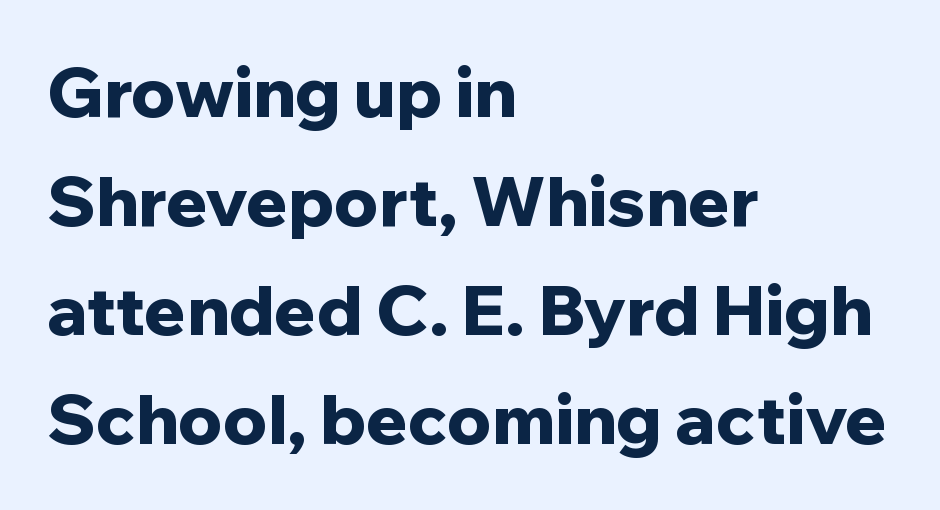
Q: Is the text bold? A: Yes.
Q: Is the text italic (slanted)? A: No, it is upright.
Q: Is the typeface a serif or a sans-serif typeface? A: Sans-serif.
Q: Is the text underlined? A: No.
Q: How is the paragraph aligned? A: Left-aligned.
Q: Is the spacing between letters normal or unusually wide? A: Normal.
Q: Is the spacing between lines tight, normal or loose? A: Normal.
Q: Width (condensed, normal, or wide)? A: Normal.
Q: Stroke contrast? A: Low.
Q: x-height? A: Medium.
Q: Monospaced? A: No.
